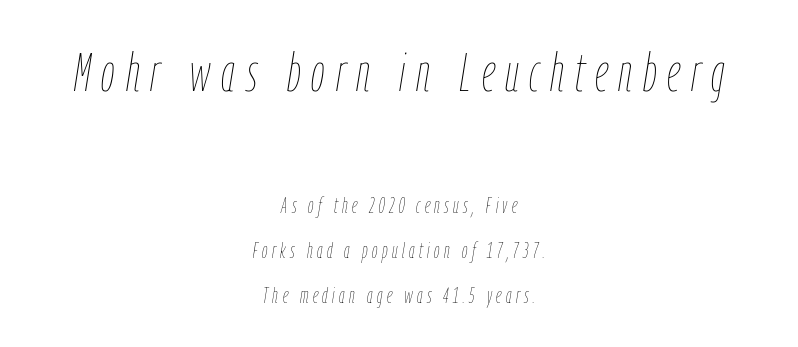
The image shows 54 px thin, condensed type, italic (leaning right); set centered, loose line spacing (2.04x), unusually wide letter spacing (+0.2 em), not underlined; the first (top) block is 2.45x larger; low stroke contrast and a medium x-height.
